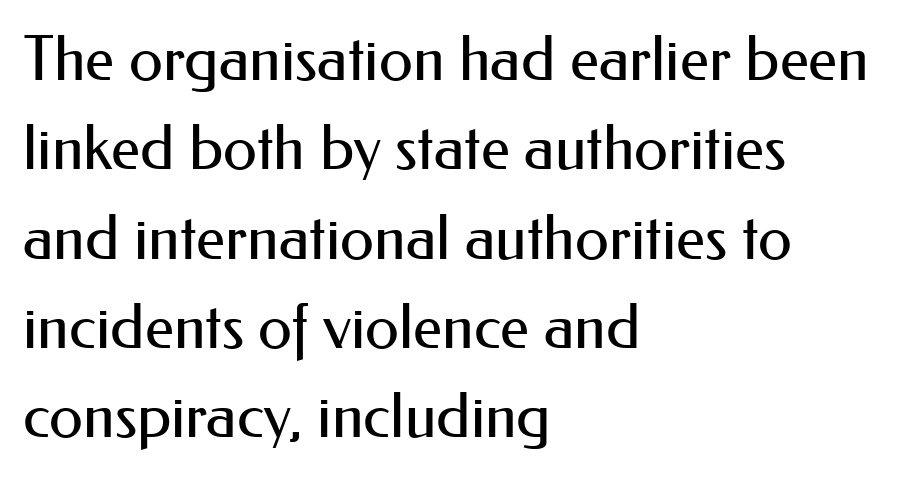
The image shows 62 px regular-weight sans-serif type, upright; set left-aligned, normal line spacing (1.44x), normal letter spacing, not underlined; medium stroke contrast and a small x-height.
